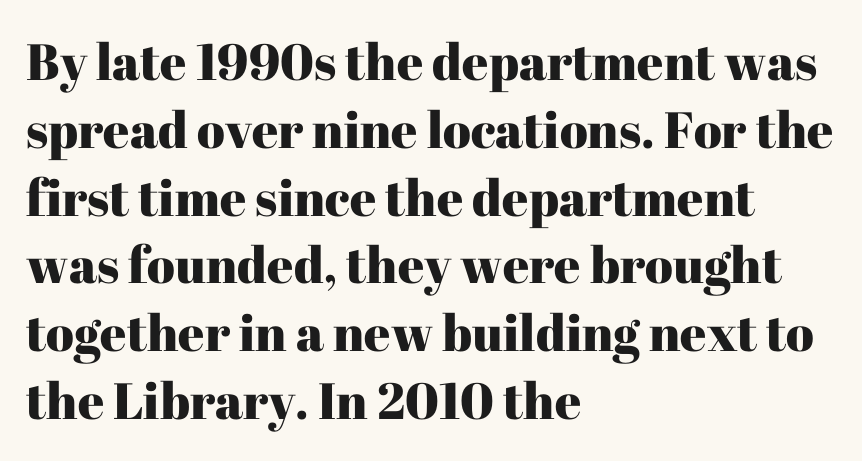
{"serif": "yes", "italic": "no", "width": "normal", "stroke_contrast": "high", "x_height": "medium", "monospaced": "no", "underline": "no", "align": "left", "line_spacing": "normal", "line_spacing_ratio": 1.33, "letter_spacing": "normal", "letter_spacing_em": 0.0, "glyph_px": 51}
